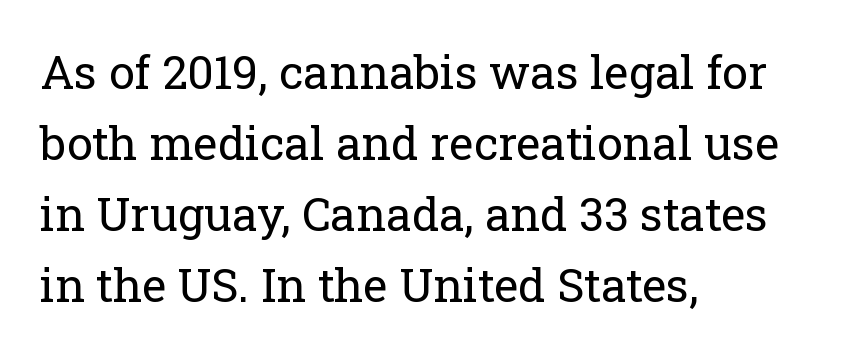
Q: Is the text bold? A: No.
Q: Is the text italic (slanted)? A: No, it is upright.
Q: Is the typeface a serif or a sans-serif typeface? A: Serif.
Q: Is the text underlined? A: No.
Q: How is the paragraph aligned? A: Left-aligned.
Q: Is the spacing between letters normal or unusually wide? A: Normal.
Q: Is the spacing between lines tight, normal or loose? A: Normal.
Q: Width (condensed, normal, or wide)? A: Normal.
Q: Stroke contrast? A: Low.
Q: x-height? A: Medium.
Q: Monospaced? A: No.
